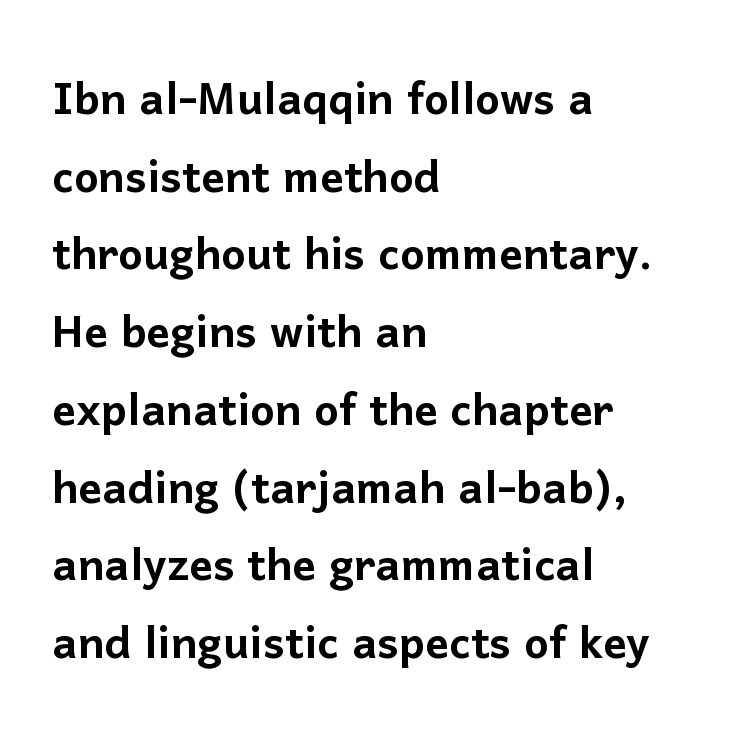
{"serif": "no", "italic": "no", "width": "normal", "stroke_contrast": "low", "x_height": "medium", "monospaced": "no", "underline": "no", "align": "left", "line_spacing": "normal", "line_spacing_ratio": 1.34, "letter_spacing": "normal", "letter_spacing_em": 0.0, "glyph_px": 58}
